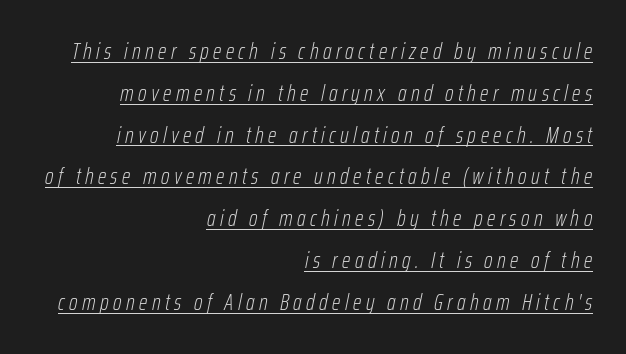
Q: Is the text bold? A: No.
Q: Is the text italic (slanted)? A: Yes, it leans right by about 12 degrees.
Q: Is the text underlined? A: Yes.
Q: How is the paragraph aligned? A: Right-aligned.
Q: Is the spacing between letters normal or unusually wide? A: Unusually wide.
Q: Is the spacing between lines tight, normal or loose? A: Loose.
